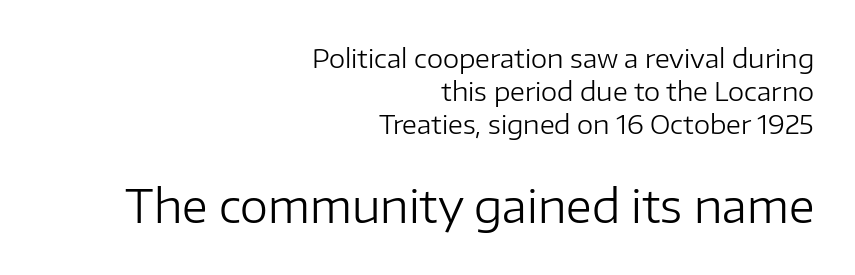
{"serif": "no", "italic": "no", "bold": "no", "weight": "regular", "width": "normal", "stroke_contrast": "low", "x_height": "medium", "monospaced": "no", "underline": "no", "align": "right", "line_spacing": "normal", "line_spacing_ratio": 1.27, "letter_spacing": "normal", "letter_spacing_em": 0.0, "larger_block": "second", "size_ratio": 1.73, "glyph_px": 45}
